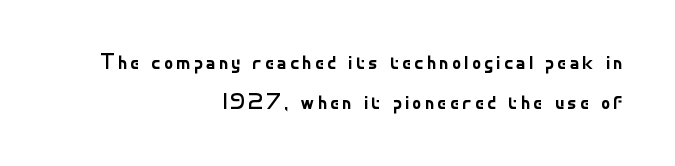
{"italic": "no", "bold": "no", "underline": "no", "align": "right", "line_spacing_ratio": 1.75, "glyph_px": 23}
